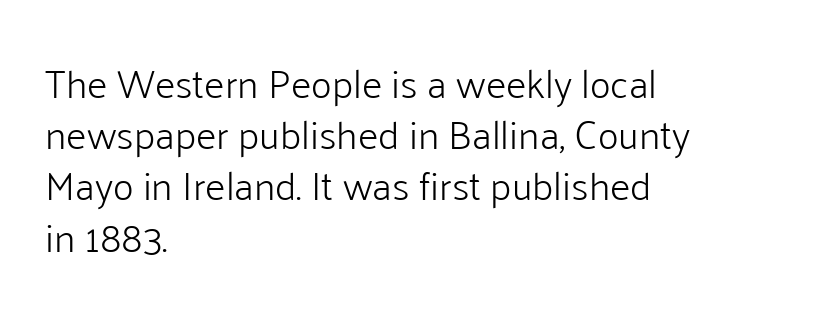
The image shows 40 px light sans-serif type, upright; set left-aligned, normal line spacing (1.28x), normal letter spacing, not underlined; low stroke contrast and a medium x-height.
